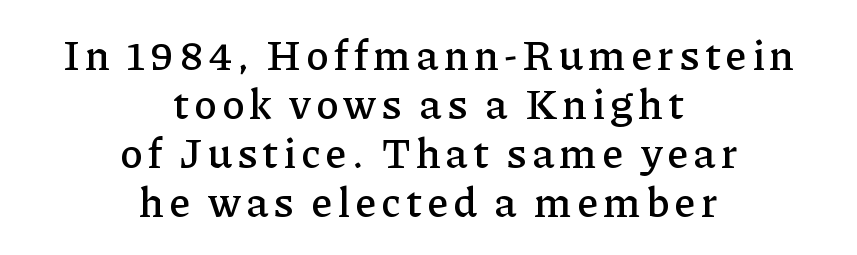
Does the type have serifs? Yes, each stem ends in a small foot. Posture: upright roman. This sample has the flowing, uneven cadence of proportional lettering. Underlining? Definitely not there. Neither beginnings nor endings align; midpoints do.
